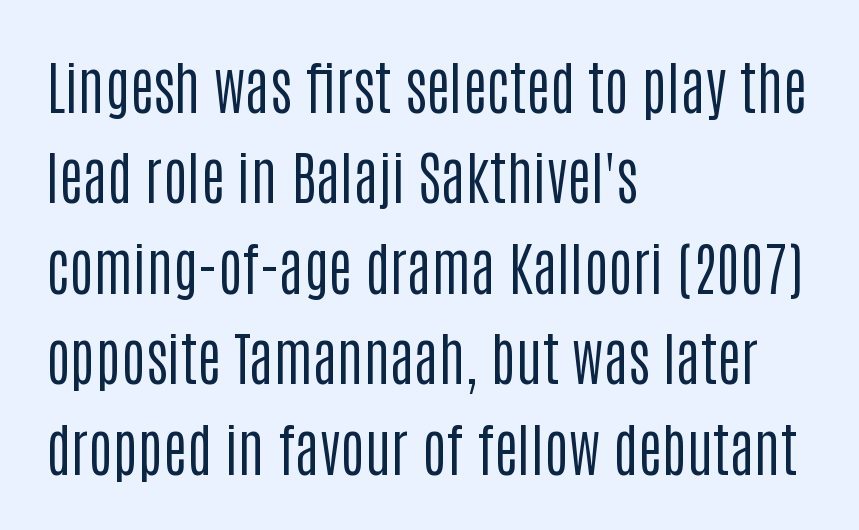
Q: Is the text bold? A: No.
Q: Is the text italic (slanted)? A: No, it is upright.
Q: Is the typeface a serif or a sans-serif typeface? A: Sans-serif.
Q: Is the text underlined? A: No.
Q: How is the paragraph aligned? A: Left-aligned.
Q: Is the spacing between letters normal or unusually wide? A: Normal.
Q: Is the spacing between lines tight, normal or loose? A: Normal.
Q: Width (condensed, normal, or wide)? A: Condensed.
Q: Stroke contrast? A: Low.
Q: x-height? A: Large.
Q: Monospaced? A: No.
